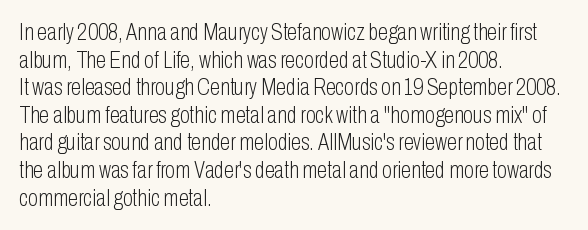
{"italic": "no", "bold": "no", "underline": "no", "align": "left", "line_spacing_ratio": 1.2, "letter_spacing": "normal", "letter_spacing_em": 0.0, "glyph_px": 23}
